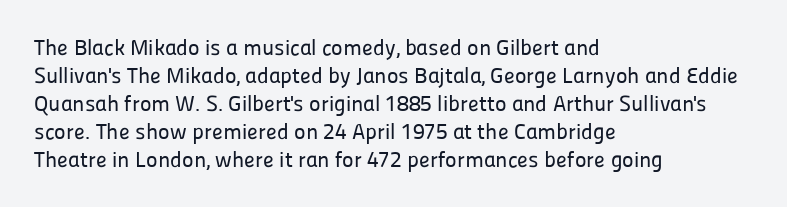
The image shows 22 px text type, upright; set left-aligned, normal line spacing (1.27x), normal letter spacing, not underlined.
